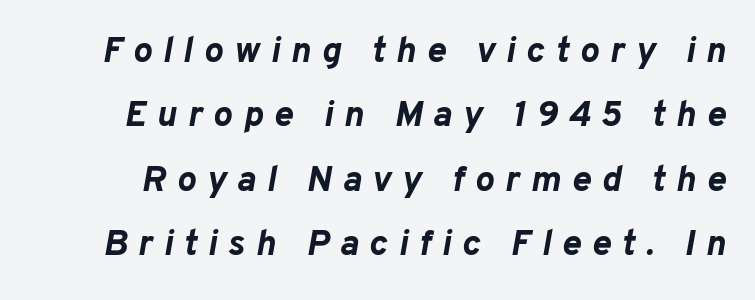
The image shows 36 px bold type, italic (leaning right); set line spacing 1.79x, unusually wide letter spacing (+0.3 em), not underlined; low stroke contrast and a medium x-height.
